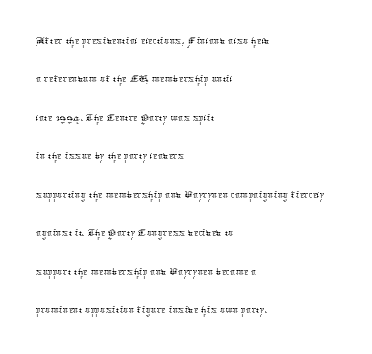
Q: Is the text bold? A: No.
Q: Is the text italic (slanted)? A: No, it is upright.
Q: Is the text underlined? A: No.
Q: How is the paragraph aligned? A: Left-aligned.
Q: Is the spacing between letters normal or unusually wide? A: Normal.
Q: Is the spacing between lines tight, normal or loose? A: Normal.
